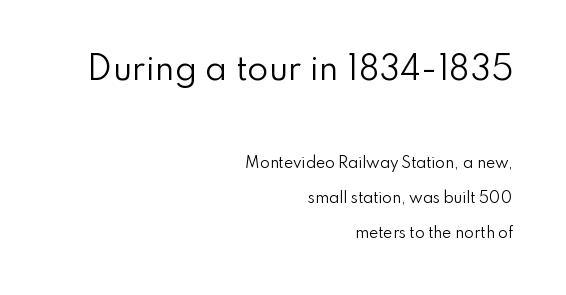
Q: Is the text bold? A: No.
Q: Is the text italic (slanted)? A: No, it is upright.
Q: Is the typeface a serif or a sans-serif typeface? A: Sans-serif.
Q: Is the text underlined? A: No.
Q: How is the paragraph aligned? A: Right-aligned.
Q: Is the spacing between letters normal or unusually wide? A: Normal.
Q: Is the spacing between lines tight, normal or loose? A: Loose.
Q: Which block of text is set in a larger size, the first (top) or the second (bottom)? A: The first (top) one.
Q: Width (condensed, normal, or wide)? A: Normal.
Q: Stroke contrast? A: Low.
Q: x-height? A: Small.
Q: Monospaced? A: No.
